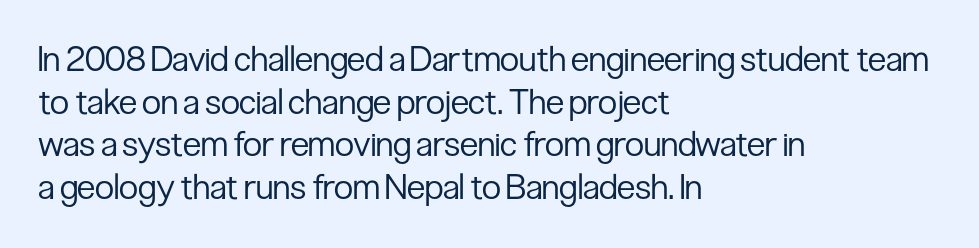
A bare baseline throughout the passage. The lettering stays uniformly vertical, giving the passage a roman look. Letterform terminals end flat and unadorned throughout the passage. The strokes are not fattened; the text isn't bold.
